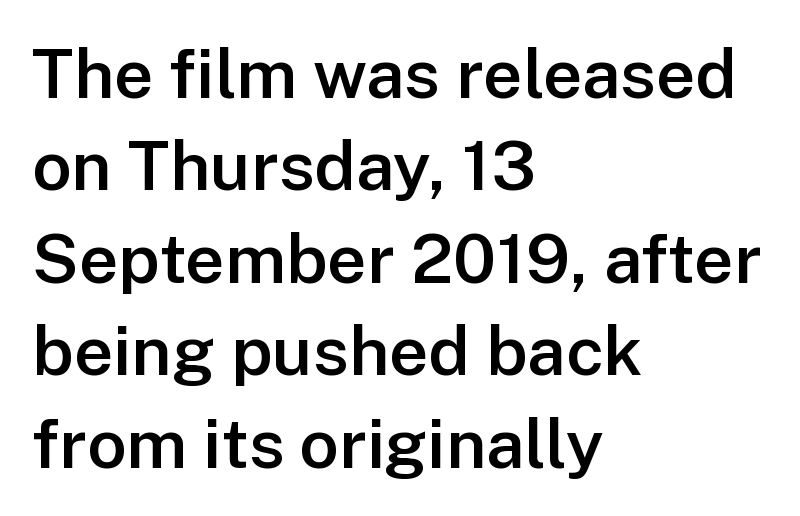
The image shows 69 px semibold sans-serif type, upright; set left-aligned, normal line spacing (1.34x), normal letter spacing, not underlined; low stroke contrast and a medium x-height.
